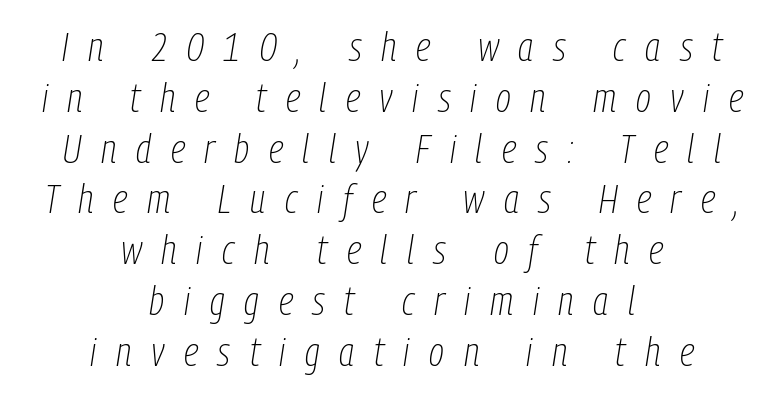
Q: Is the text bold? A: No.
Q: Is the text italic (slanted)? A: Yes, it leans right by about 9 degrees.
Q: Is the text underlined? A: No.
Q: How is the paragraph aligned? A: Centered.
Q: Is the spacing between letters normal or unusually wide? A: Unusually wide.
Q: Is the spacing between lines tight, normal or loose? A: Normal.
Q: Width (condensed, normal, or wide)? A: Condensed.
Q: Stroke contrast? A: Low.
Q: x-height? A: Medium.
Q: Monospaced? A: No.
